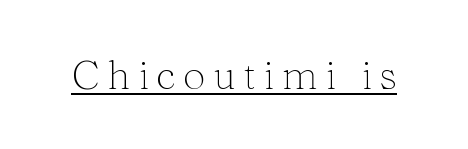
{"serif": "yes", "italic": "no", "bold": "no", "weight": "light", "width": "normal", "stroke_contrast": "medium", "x_height": "medium", "monospaced": "no", "underline": "yes", "glyph_px": 40}
